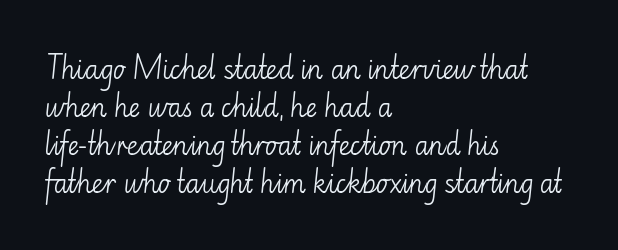
The specimen omits any rule beneath the text block's lines. All the whitespace from short lines collects on the right. Tracking here is standard; glyphs follow each other at the usual distance.
